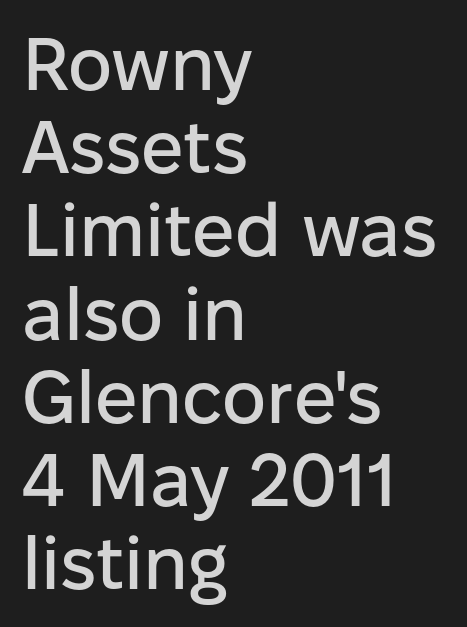
Underlining? Definitely not there. Examine the stroke ends and you'll find no serifs. Each letter keeps its own natural width here, so spacing adapts to shape. The setting favours the left margin, as ordinary paragraphs usually do.
